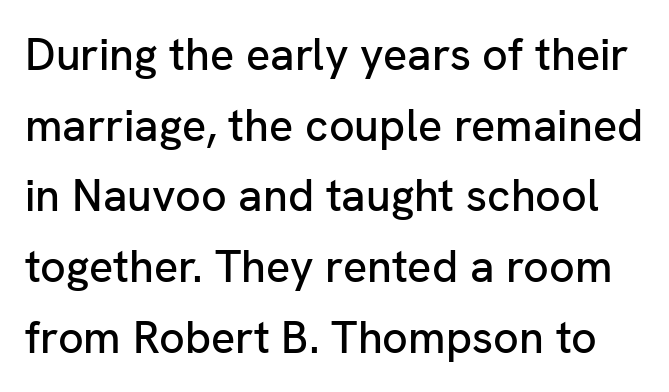
{"serif": "no", "italic": "no", "width": "normal", "stroke_contrast": "low", "x_height": "medium", "monospaced": "no", "underline": "no", "line_spacing": "normal", "line_spacing_ratio": 1.57, "letter_spacing": "normal", "letter_spacing_em": 0.0, "glyph_px": 45}
